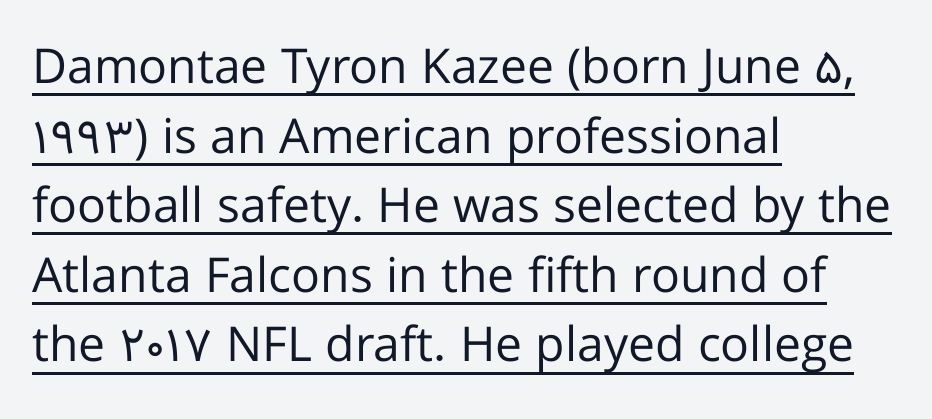
What kind of face is this? One without serifs — a sans. Summary of vertical rhythm: regular, with standard interline spacing. Weight: regular or lighter. The passage shown has conventional tracking throughout. Looks like regular typesetting: each glyph gets only the width it needs.
